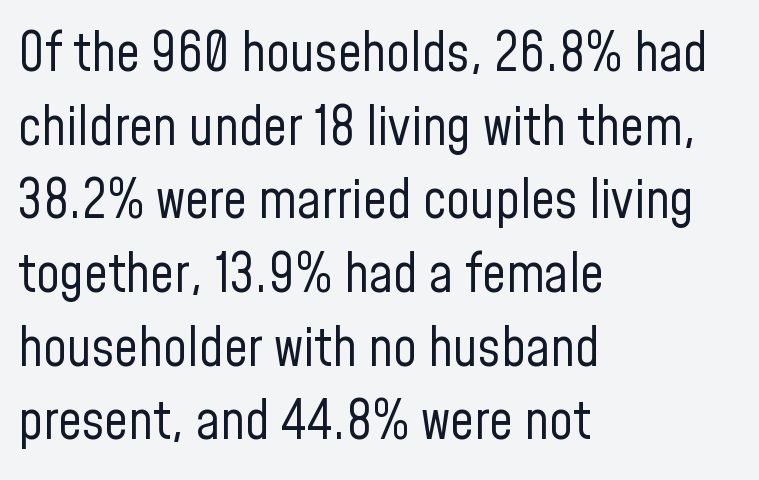
{"serif": "no", "italic": "no", "bold": "no", "weight": "regular", "width": "condensed", "stroke_contrast": "low", "x_height": "medium", "monospaced": "no", "underline": "no", "align": "left", "line_spacing": "normal", "line_spacing_ratio": 1.39, "letter_spacing": "normal", "letter_spacing_em": 0.0, "glyph_px": 53}
